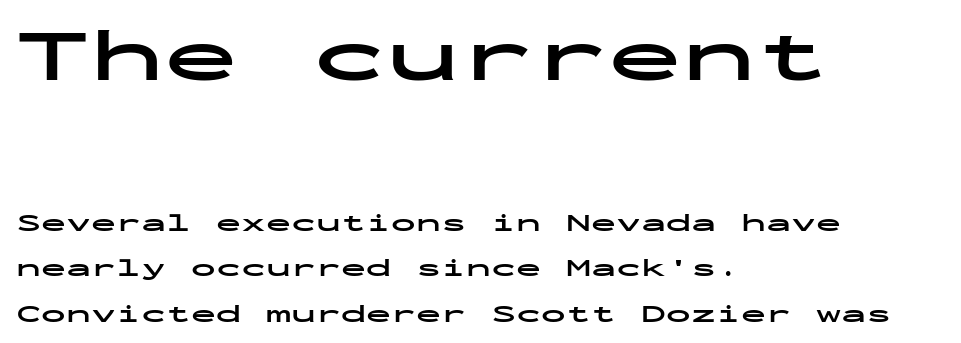
{"serif": "no", "italic": "no", "bold": "yes", "weight": "bold", "width": "wide", "stroke_contrast": "low", "x_height": "medium", "monospaced": "yes", "underline": "no", "align": "left", "line_spacing_ratio": 1.81, "letter_spacing": "normal", "letter_spacing_em": 0.0, "larger_block": "first", "size_ratio": 2.96, "glyph_px": 74}
